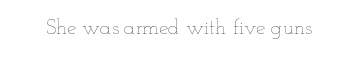
Q: Is the text bold? A: No.
Q: Is the text italic (slanted)? A: No, it is upright.
Q: Is the text underlined? A: No.
Q: Is the spacing between letters normal or unusually wide? A: Normal.
